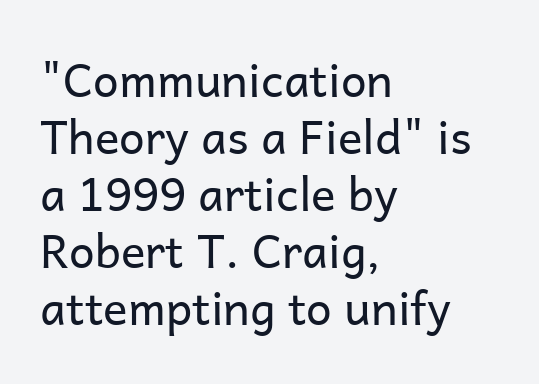
Q: Is the text bold? A: No.
Q: Is the text italic (slanted)? A: No, it is upright.
Q: Is the typeface a serif or a sans-serif typeface? A: Sans-serif.
Q: Is the text underlined? A: No.
Q: How is the paragraph aligned? A: Left-aligned.
Q: Is the spacing between letters normal or unusually wide? A: Normal.
Q: Width (condensed, normal, or wide)? A: Normal.
Q: Stroke contrast? A: Low.
Q: x-height? A: Medium.
Q: Monospaced? A: No.
